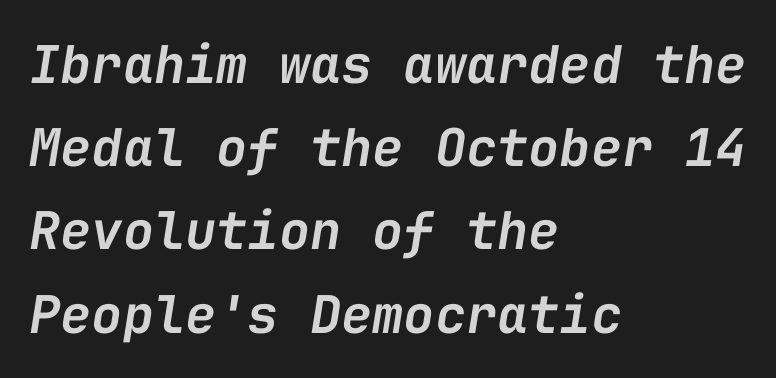
The image shows 52 px semibold type, italic (leaning right), monospaced; set left-aligned, normal line spacing (1.6x), normal letter spacing, not underlined; low stroke contrast and a medium x-height.
